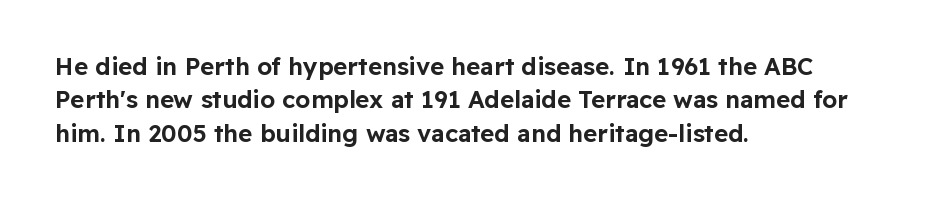
The image shows 24 px text type, upright; set left-aligned, normal line spacing (1.39x), normal letter spacing, not underlined.
